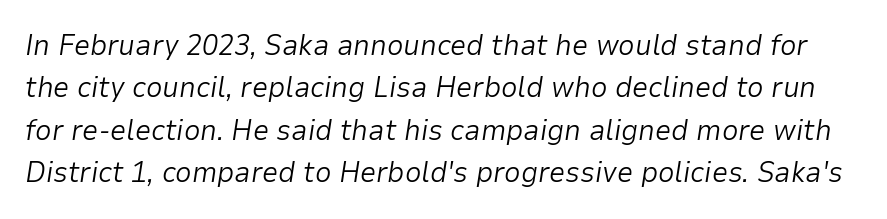
Q: Is the text bold? A: No.
Q: Is the text italic (slanted)? A: Yes, it leans right by about 9 degrees.
Q: Is the text underlined? A: No.
Q: Is the spacing between letters normal or unusually wide? A: Normal.
Q: Is the spacing between lines tight, normal or loose? A: Normal.
Q: Width (condensed, normal, or wide)? A: Normal.
Q: Stroke contrast? A: Low.
Q: x-height? A: Medium.
Q: Monospaced? A: No.
